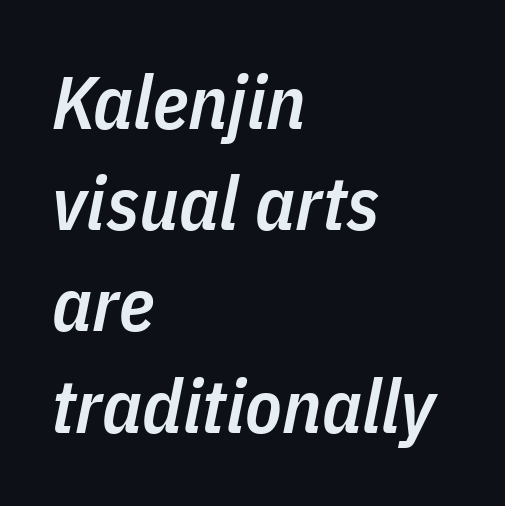
Q: Is the text bold? A: Semi-bold.
Q: Is the text italic (slanted)? A: Yes, it leans right by about 11 degrees.
Q: Is the text underlined? A: No.
Q: How is the paragraph aligned? A: Left-aligned.
Q: Is the spacing between letters normal or unusually wide? A: Normal.
Q: Is the spacing between lines tight, normal or loose? A: Normal.
Q: Width (condensed, normal, or wide)? A: Condensed.
Q: Stroke contrast? A: Low.
Q: x-height? A: Medium.
Q: Monospaced? A: No.
